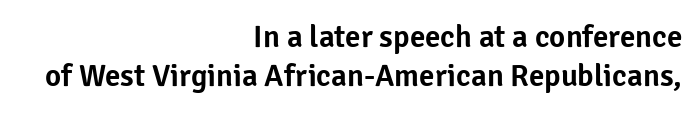
{"serif": "no", "italic": "no", "width": "normal", "stroke_contrast": "low", "x_height": "medium", "monospaced": "no", "underline": "no", "align": "right", "line_spacing": "normal", "line_spacing_ratio": 1.26, "letter_spacing": "normal", "letter_spacing_em": 0.0, "glyph_px": 31}
